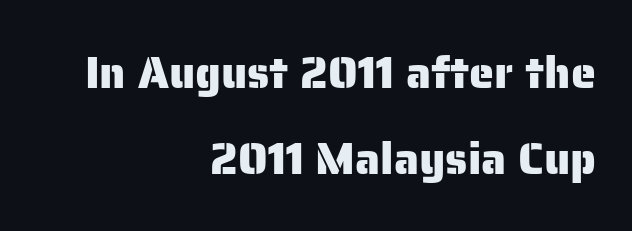
{"serif": "no", "italic": "no", "width": "normal", "stroke_contrast": "low", "x_height": "medium", "monospaced": "no", "underline": "no", "align": "right", "line_spacing": "loose", "line_spacing_ratio": 1.92, "letter_spacing": "normal", "letter_spacing_em": 0.0, "glyph_px": 45}
